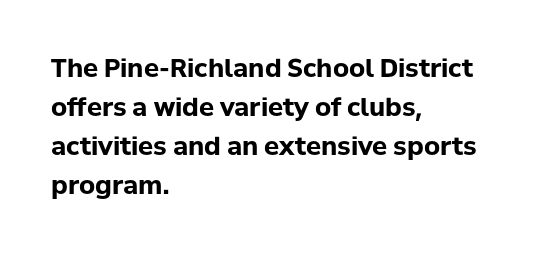
{"italic": "no", "bold": "yes", "underline": "no", "align": "left", "line_spacing": "normal", "line_spacing_ratio": 1.56, "letter_spacing": "normal", "letter_spacing_em": 0.0, "glyph_px": 25}
